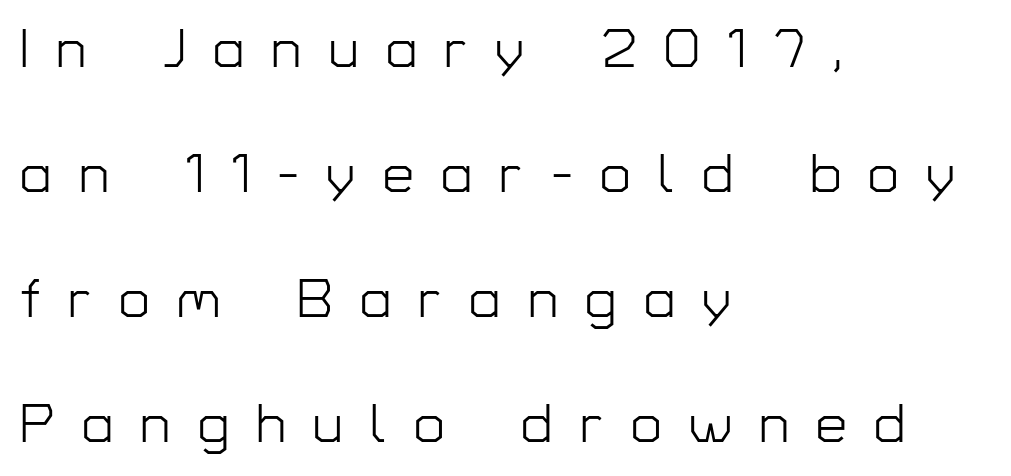
Q: Is the text bold? A: No.
Q: Is the text italic (slanted)? A: No, it is upright.
Q: Is the typeface a serif or a sans-serif typeface? A: Sans-serif.
Q: Is the text underlined? A: No.
Q: How is the paragraph aligned? A: Left-aligned.
Q: Is the spacing between letters normal or unusually wide? A: Unusually wide.
Q: Is the spacing between lines tight, normal or loose? A: Loose.
Q: Width (condensed, normal, or wide)? A: Normal.
Q: Stroke contrast? A: Low.
Q: x-height? A: Medium.
Q: Monospaced? A: No.
